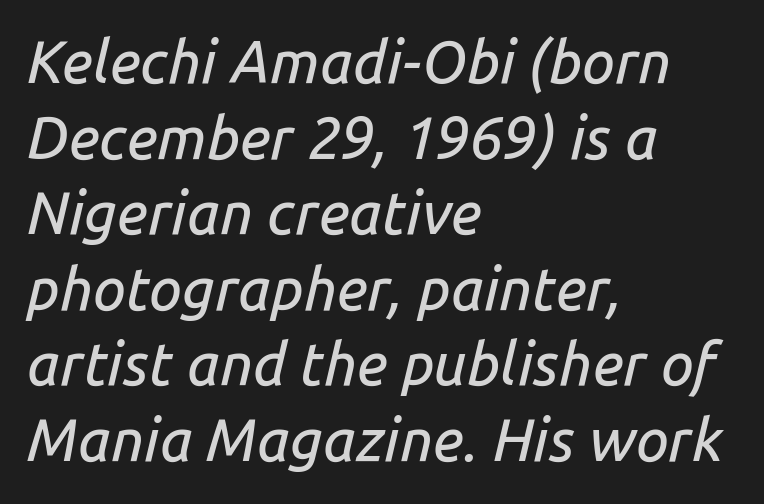
Leading: standard. Horizontal alignment here is leftward, the default for most running prose. Italic? Definitely — the glyphs are oblique. You could not count columns in this text — the font is proportionally spaced.
